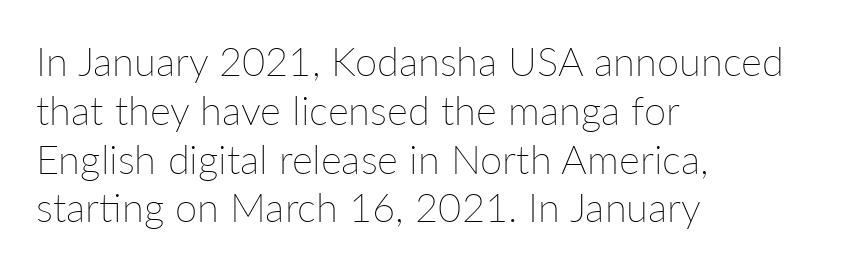
The image shows 40 px thin type, upright; set left-aligned, line spacing 1.22x, normal letter spacing, not underlined; low stroke contrast and a medium x-height.
